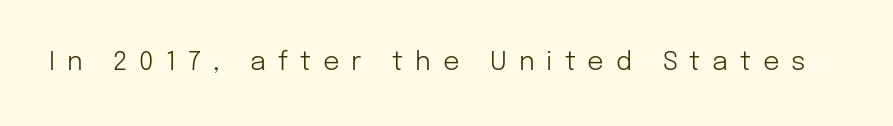
Q: Is the text bold? A: No.
Q: Is the text italic (slanted)? A: No, it is upright.
Q: Is the text underlined? A: No.
Q: Is the spacing between letters normal or unusually wide? A: Unusually wide.
